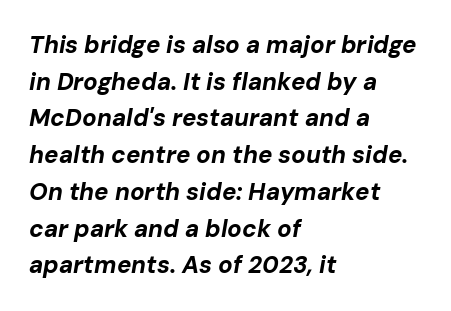
The image shows 24 px bold type, italic (leaning right); set left-aligned, normal line spacing (1.53x), normal letter spacing, not underlined.
